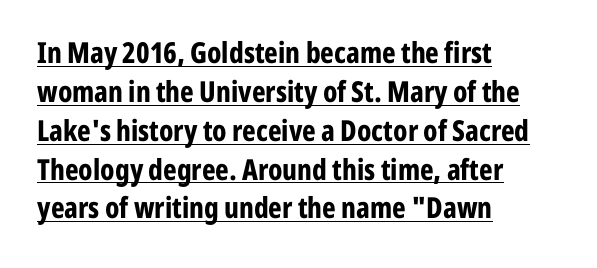
Quick note: interline space is typical. Where is the straight margin? On the left. Typographically, this falls in the sans-serif category. Do the characters align in a grid? No, the font is proportional.
